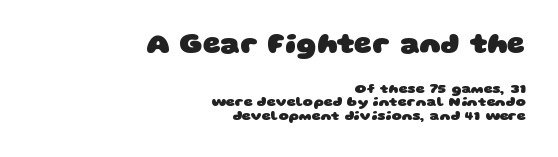
Q: Is the text bold? A: Yes.
Q: Is the typeface a serif or a sans-serif typeface? A: Sans-serif.
Q: Is the text underlined? A: No.
Q: How is the paragraph aligned? A: Right-aligned.
Q: Is the spacing between letters normal or unusually wide? A: Normal.
Q: Is the spacing between lines tight, normal or loose? A: Tight.
Q: Which block of text is set in a larger size, the first (top) or the second (bottom)? A: The first (top) one.
Q: Width (condensed, normal, or wide)? A: Wide.
Q: Stroke contrast? A: Low.
Q: x-height? A: Large.
Q: Monospaced? A: No.
